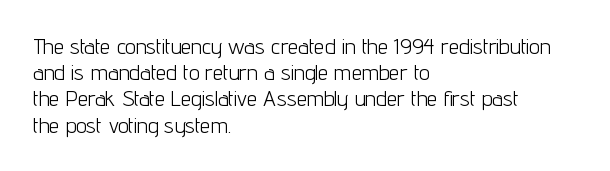
{"italic": "no", "bold": "no", "underline": "no", "align": "left", "line_spacing": "normal", "line_spacing_ratio": 1.25, "letter_spacing": "normal", "letter_spacing_em": 0.0, "glyph_px": 21}
